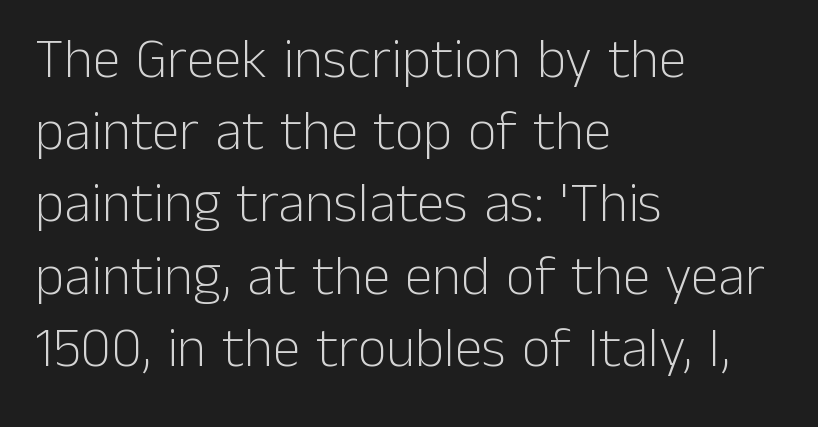
Q: Is the text bold? A: No.
Q: Is the text italic (slanted)? A: No, it is upright.
Q: Is the typeface a serif or a sans-serif typeface? A: Sans-serif.
Q: Is the text underlined? A: No.
Q: How is the paragraph aligned? A: Left-aligned.
Q: Is the spacing between letters normal or unusually wide? A: Normal.
Q: Is the spacing between lines tight, normal or loose? A: Normal.
Q: Width (condensed, normal, or wide)? A: Normal.
Q: Stroke contrast? A: Low.
Q: x-height? A: Medium.
Q: Monospaced? A: No.
